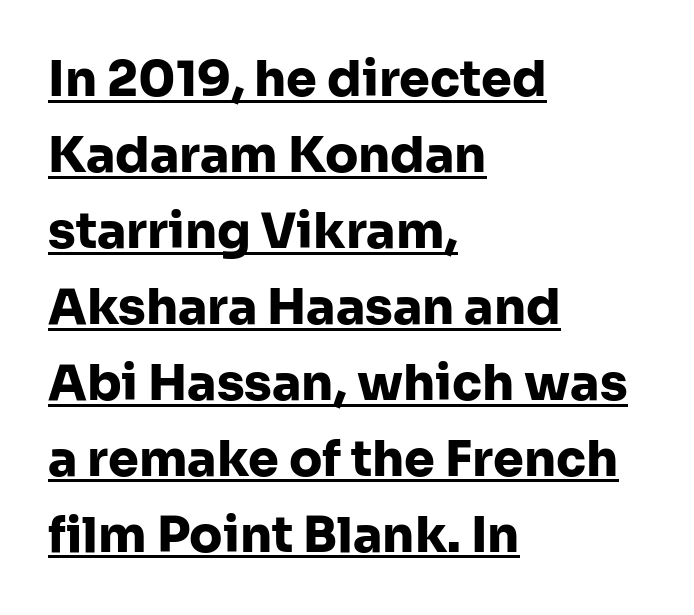
{"serif": "no", "italic": "no", "bold": "yes", "weight": "heavy", "width": "normal", "stroke_contrast": "low", "x_height": "medium", "monospaced": "no", "underline": "yes", "align": "left", "line_spacing": "normal", "line_spacing_ratio": 1.55, "letter_spacing": "normal", "letter_spacing_em": 0.0, "glyph_px": 49}
